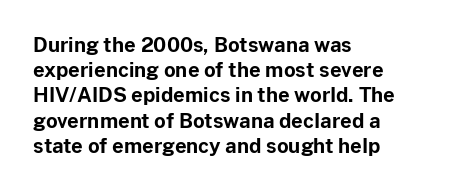
Q: Is the text bold? A: Yes.
Q: Is the text italic (slanted)? A: No, it is upright.
Q: Is the text underlined? A: No.
Q: How is the paragraph aligned? A: Left-aligned.
Q: Is the spacing between letters normal or unusually wide? A: Normal.
Q: Is the spacing between lines tight, normal or loose? A: Normal.
